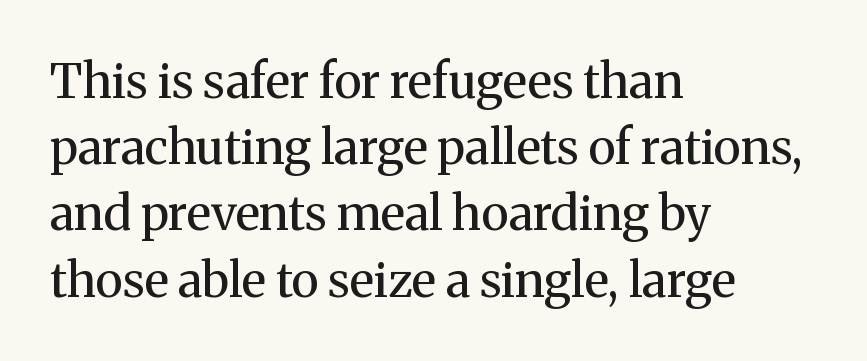
{"serif": "yes", "italic": "no", "bold": "no", "weight": "regular", "width": "normal", "stroke_contrast": "medium", "x_height": "medium", "monospaced": "no", "underline": "no", "align": "left", "line_spacing": "normal", "line_spacing_ratio": 1.38, "letter_spacing": "normal", "letter_spacing_em": 0.0, "glyph_px": 48}
